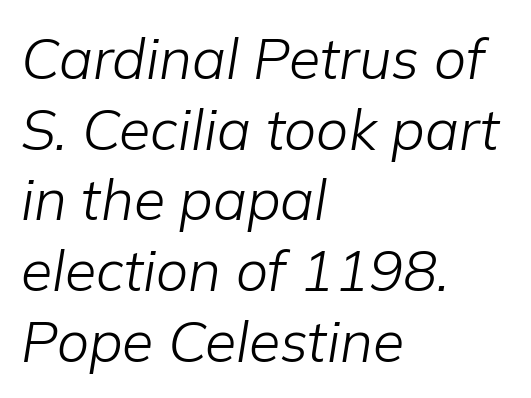
Q: Is the text bold? A: No.
Q: Is the text italic (slanted)? A: Yes, it leans right by about 9 degrees.
Q: Is the text underlined? A: No.
Q: How is the paragraph aligned? A: Left-aligned.
Q: Is the spacing between letters normal or unusually wide? A: Normal.
Q: Width (condensed, normal, or wide)? A: Normal.
Q: Stroke contrast? A: Low.
Q: x-height? A: Medium.
Q: Monospaced? A: No.
